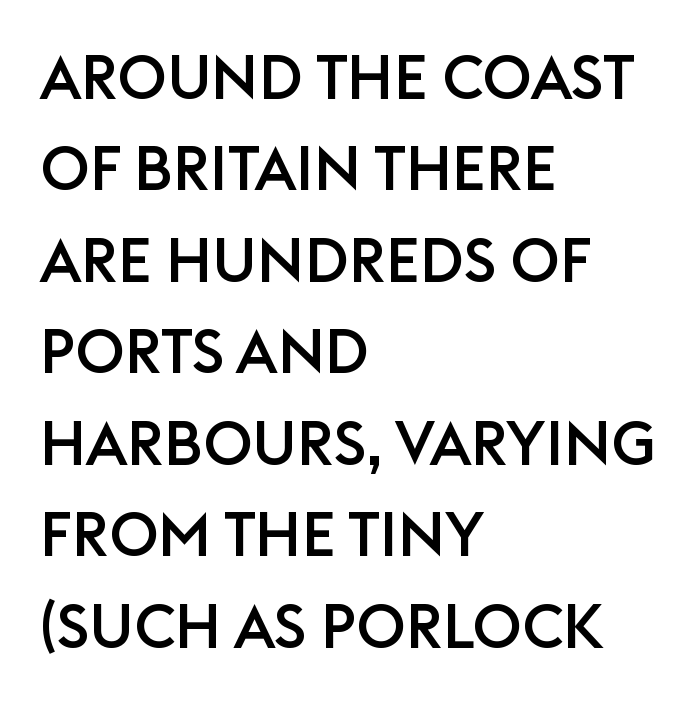
The image shows 61 px sans-serif type, upright; set left-aligned, normal line spacing (1.5x), normal letter spacing, not underlined; low stroke contrast and a large x-height.
